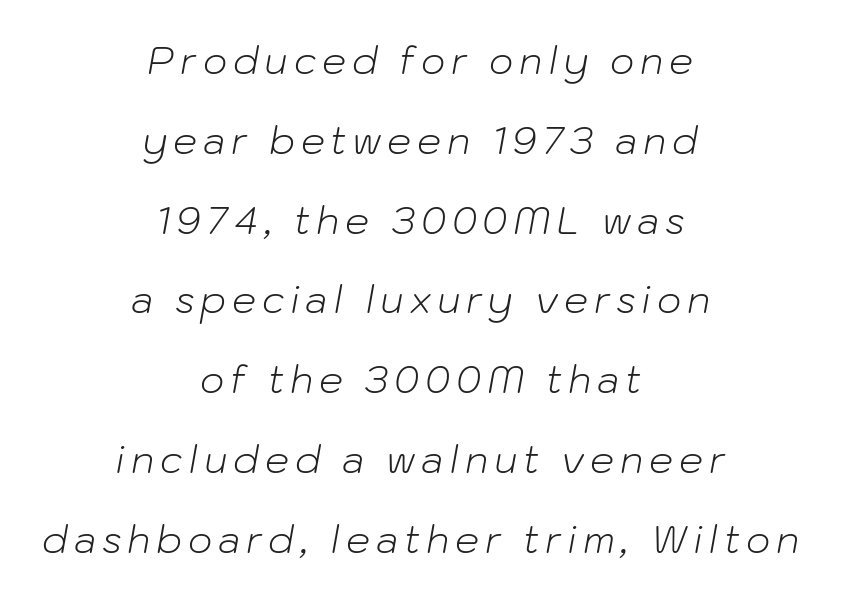
Compared with a typical body face, this is equally light or lighter still. A bare baseline throughout the passage. Here the designer chose a conventional face with non-uniform glyph widths. Italic? Definitely — the glyphs are oblique. Regarding leading, the lines here are spaced well apart.
